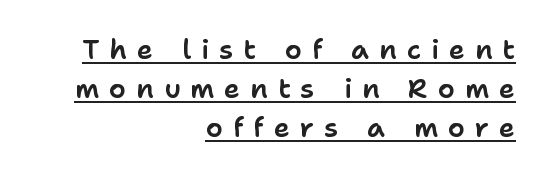
The image shows 27 px text type, upright; set right-aligned, normal line spacing (1.45x), unusually wide letter spacing (+0.37 em), underlined.
